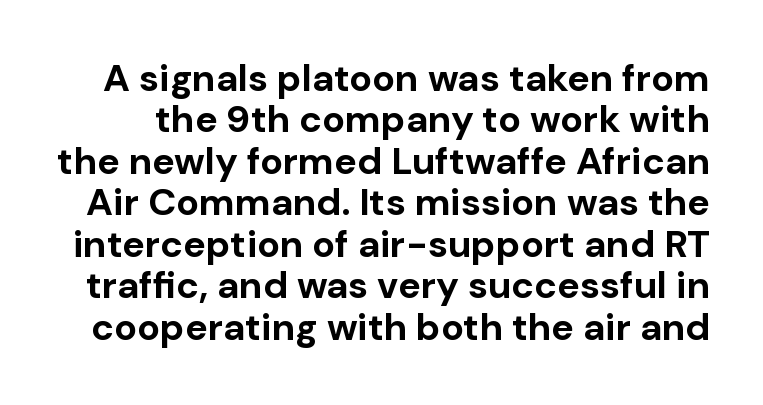
Tall strokes in this sample are plumb rather than angled. The line texture is even and compact thanks to regular tracking. The characters look thick and weighty, a clear bold. A typesetter would call this leading minimal, almost set solid. The font family rendered here belongs to the sans-serif group. Looks like regular typesetting: each glyph gets only the width it needs.
